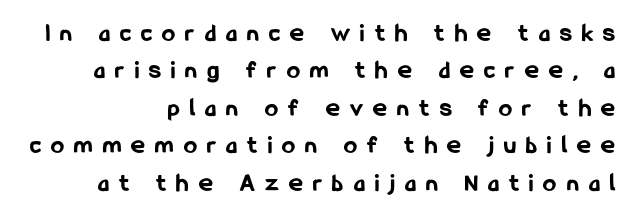
{"italic": "no", "bold": "yes", "underline": "no", "align": "right", "line_spacing": "normal", "line_spacing_ratio": 1.44, "letter_spacing": "wide", "letter_spacing_em": 0.4, "glyph_px": 26}
